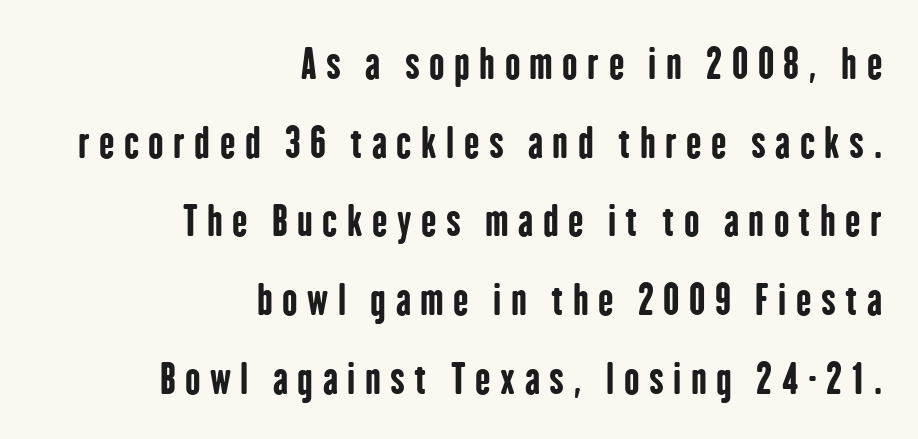
{"serif": "no", "italic": "no", "bold": "yes", "weight": "bold", "width": "condensed", "stroke_contrast": "low", "x_height": "medium", "monospaced": "no", "underline": "no", "align": "right", "line_spacing": "loose", "line_spacing_ratio": 1.92, "letter_spacing": "wide", "letter_spacing_em": 0.23, "glyph_px": 41}
